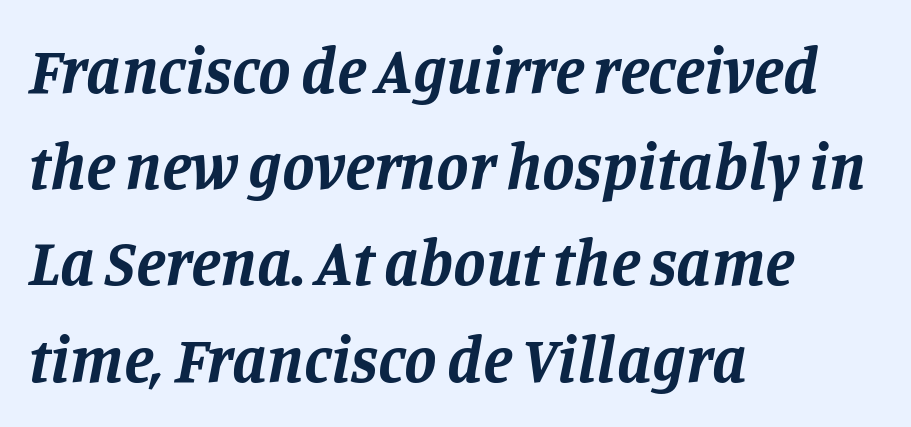
The image shows 65 px bold serif type, italic (leaning right); set left-aligned, normal line spacing (1.48x), normal letter spacing, not underlined; low stroke contrast and a large x-height.
